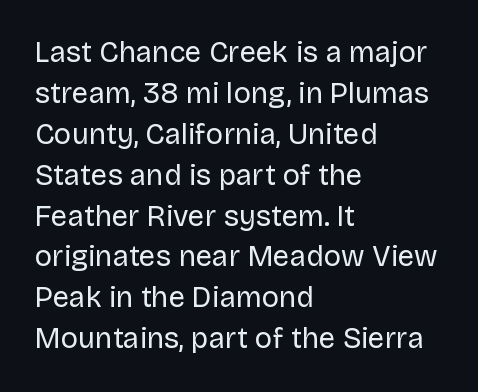
The rendering uses natural spacing where letterforms have individual widths. Regarding serifs, this sample does without them. A typesetter would mark this as roman, not italic. The face looks like a standard text weight, possibly lighter.
